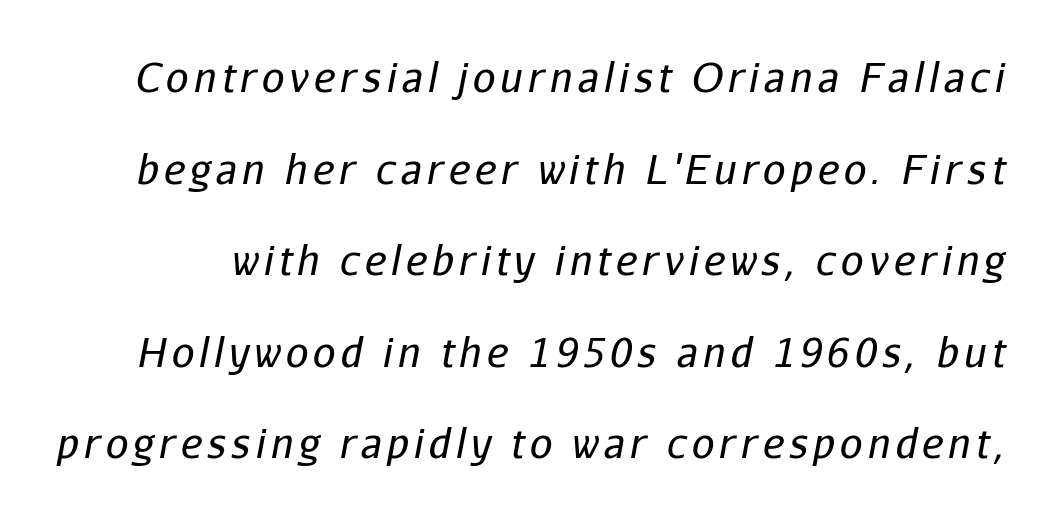
Tall strokes in this sample are angled rather than plumb. The letters look calm and open, with moderate or lighter stems. The face used here is proportionally spaced, like ordinary book or web type. A clean baseline with only descenders dipping below it.
